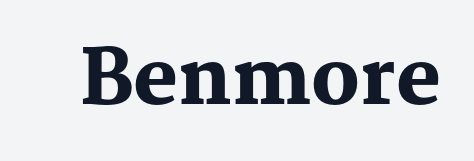
The image shows 75 px heavy serif type, upright; set normal letter spacing, not underlined; medium stroke contrast and a medium x-height.
